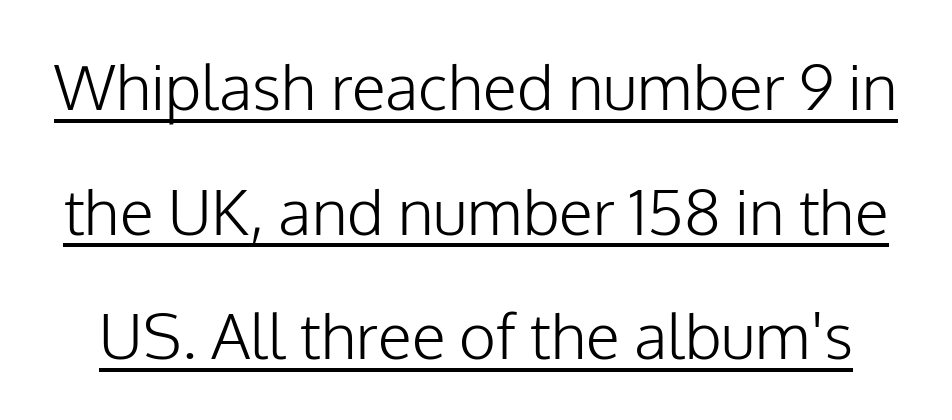
{"serif": "no", "italic": "no", "bold": "no", "weight": "light", "width": "normal", "stroke_contrast": "low", "x_height": "medium", "monospaced": "no", "underline": "yes", "line_spacing": "loose", "line_spacing_ratio": 1.98, "letter_spacing": "normal", "letter_spacing_em": 0.0, "glyph_px": 63}
